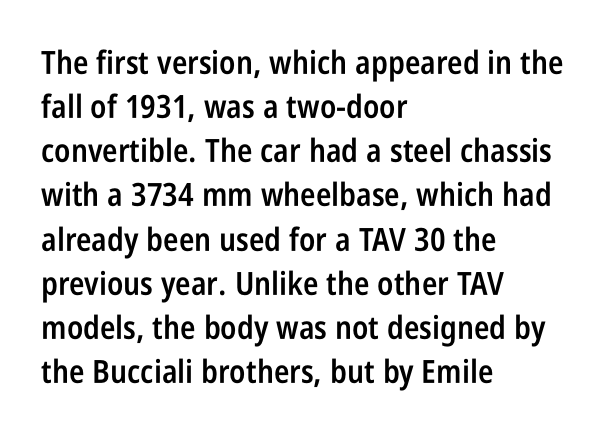
Q: Is the text bold? A: Semi-bold.
Q: Is the text italic (slanted)? A: No, it is upright.
Q: Is the typeface a serif or a sans-serif typeface? A: Sans-serif.
Q: Is the text underlined? A: No.
Q: How is the paragraph aligned? A: Left-aligned.
Q: Is the spacing between letters normal or unusually wide? A: Normal.
Q: Is the spacing between lines tight, normal or loose? A: Normal.
Q: Width (condensed, normal, or wide)? A: Condensed.
Q: Stroke contrast? A: Low.
Q: x-height? A: Large.
Q: Monospaced? A: No.
